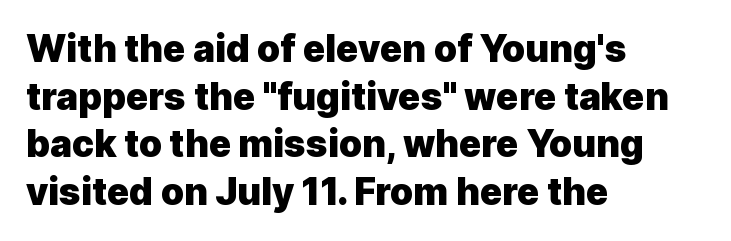
The image shows 37 px heavy sans-serif type, upright; set left-aligned, normal line spacing (1.29x), normal letter spacing, not underlined; a medium x-height.
